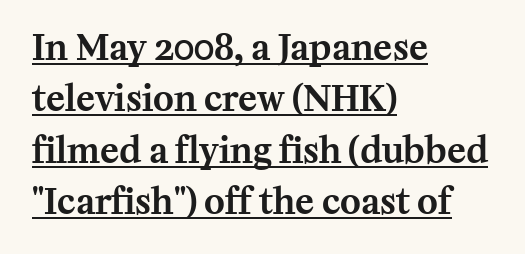
Q: Is the text italic (slanted)? A: No, it is upright.
Q: Is the typeface a serif or a sans-serif typeface? A: Serif.
Q: Is the text underlined? A: Yes.
Q: How is the paragraph aligned? A: Left-aligned.
Q: Is the spacing between letters normal or unusually wide? A: Normal.
Q: Is the spacing between lines tight, normal or loose? A: Normal.
Q: Width (condensed, normal, or wide)? A: Normal.
Q: Stroke contrast? A: Medium.
Q: x-height? A: Medium.
Q: Monospaced? A: No.
